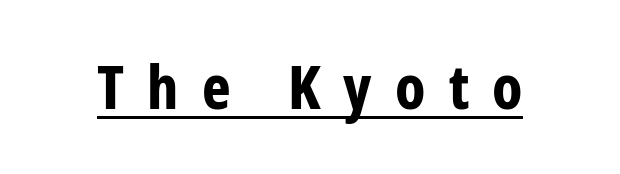
The image shows 61 px bold, condensed sans-serif type, upright; set unusually wide letter spacing (+0.38 em), underlined; low stroke contrast and a medium x-height.
